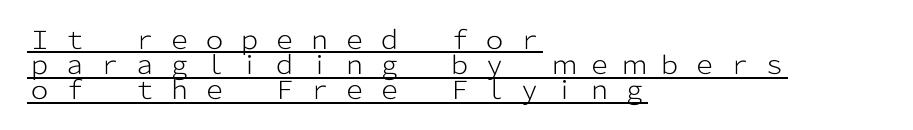
Rows of type sit shoulder to shoulder in the vertical direction. A typographer would call this underscored text. Every stem runs plumb, perpendicular to the baseline. The face used here is rendered with a markedly widened letterfit. The strokes carry an ordinary text weight at most. In CSS terms this would be text-align: left.
